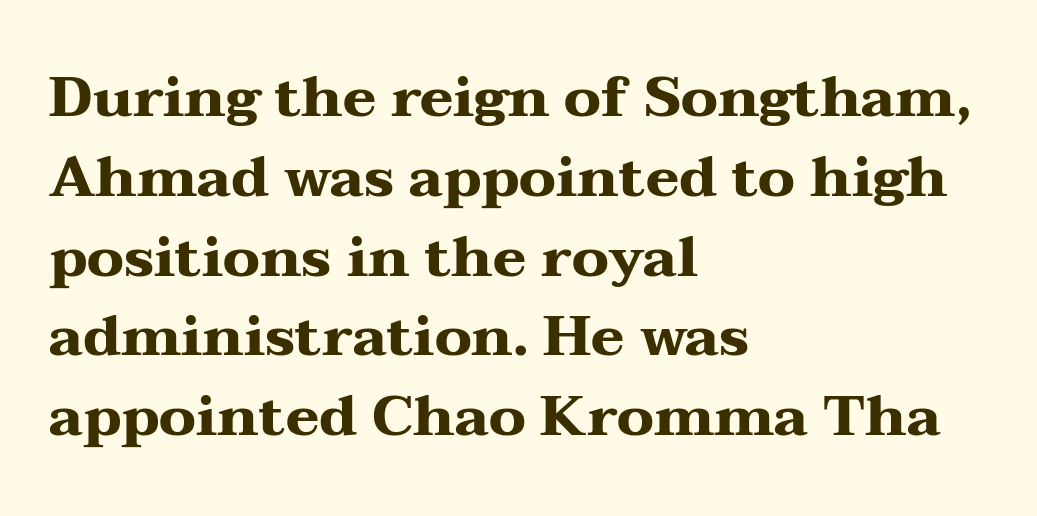
Every character sits straight up, as roman type does. Decoration check: the copy has no underline. Summary of weight: heavy, a full bold. Each letter keeps its own natural width here, so spacing adapts to shape.
